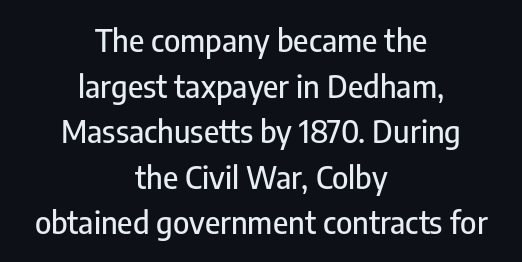
These lines are centered, leaving both edges ragged. The type sits square on the baseline with zero lean. The rendering keeps characters at their native spacing. The letters carry no serifs — their stems end cleanly without finishing strokes. Any mark beneath the type? The region is blank. Honestly, the row spacing looks completely unremarkable.
